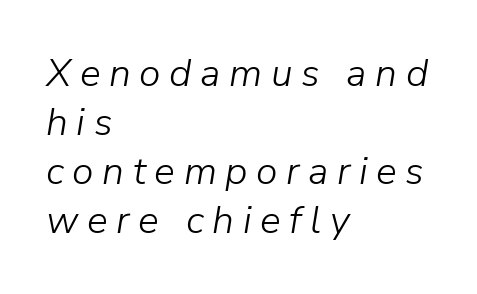
The image shows 39 px light type, italic (leaning right); set left-aligned, normal line spacing (1.26x), unusually wide letter spacing (+0.22 em), not underlined; low stroke contrast and a medium x-height.
